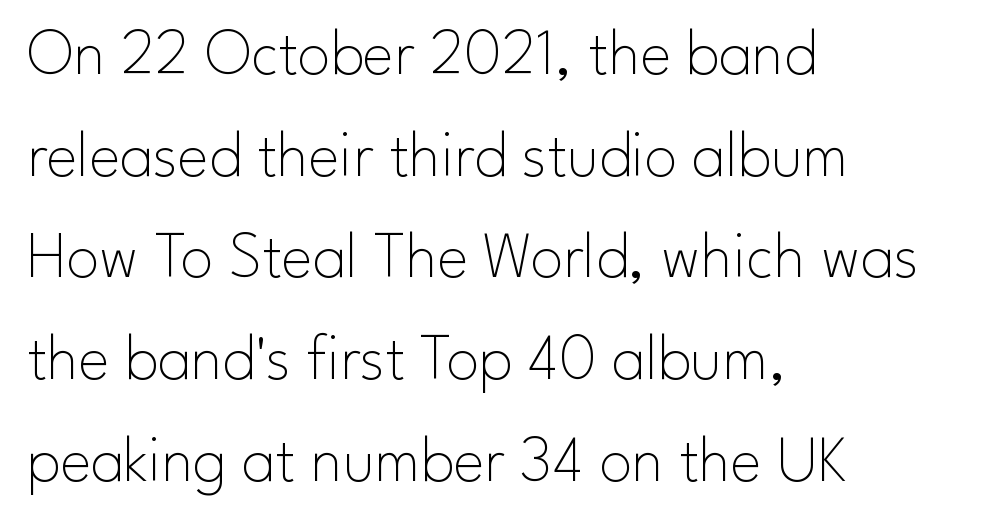
{"serif": "no", "italic": "no", "bold": "no", "weight": "thin", "width": "normal", "stroke_contrast": "low", "x_height": "small", "monospaced": "no", "underline": "no", "align": "left", "line_spacing": "normal", "line_spacing_ratio": 1.54, "letter_spacing": "normal", "letter_spacing_em": 0.0, "glyph_px": 66}
